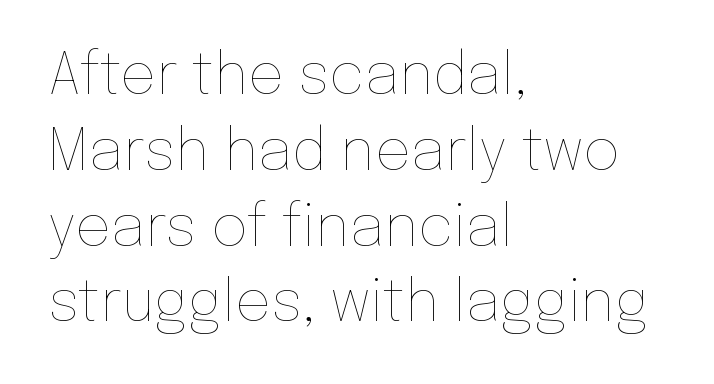
Q: Is the text bold? A: No.
Q: Is the text italic (slanted)? A: No, it is upright.
Q: Is the text underlined? A: No.
Q: How is the paragraph aligned? A: Left-aligned.
Q: Is the spacing between letters normal or unusually wide? A: Normal.
Q: Is the spacing between lines tight, normal or loose? A: Normal.
Q: Width (condensed, normal, or wide)? A: Normal.
Q: Stroke contrast? A: Low.
Q: x-height? A: Medium.
Q: Monospaced? A: No.
